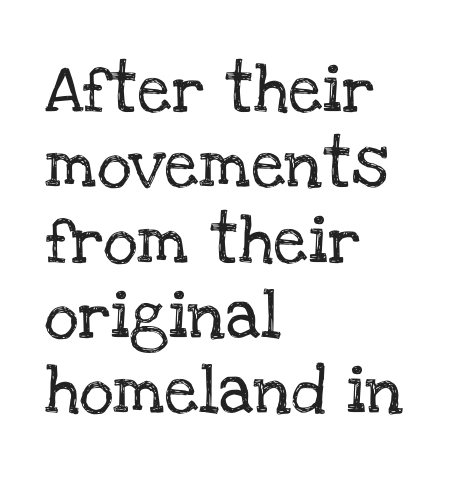
Q: Is the text italic (slanted)? A: No, it is upright.
Q: Is the typeface a serif or a sans-serif typeface? A: Serif.
Q: Is the text underlined? A: No.
Q: How is the paragraph aligned? A: Left-aligned.
Q: Is the spacing between letters normal or unusually wide? A: Normal.
Q: Is the spacing between lines tight, normal or loose? A: Normal.
Q: Width (condensed, normal, or wide)? A: Normal.
Q: Stroke contrast? A: Low.
Q: x-height? A: Large.
Q: Monospaced? A: No.
